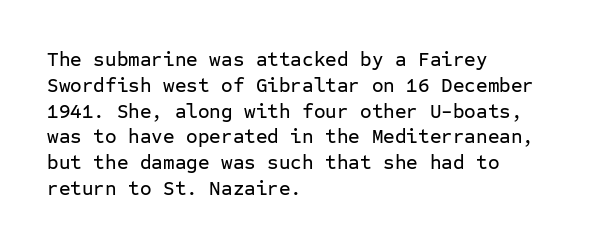
Q: Is the text italic (slanted)? A: No, it is upright.
Q: Is the text underlined? A: No.
Q: How is the paragraph aligned? A: Left-aligned.
Q: Is the spacing between letters normal or unusually wide? A: Normal.
Q: Is the spacing between lines tight, normal or loose? A: Normal.
